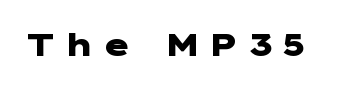
The image shows 31 px heavy, wide sans-serif type, upright; set unusually wide letter spacing (+0.24 em), not underlined; low stroke contrast and a medium x-height.
